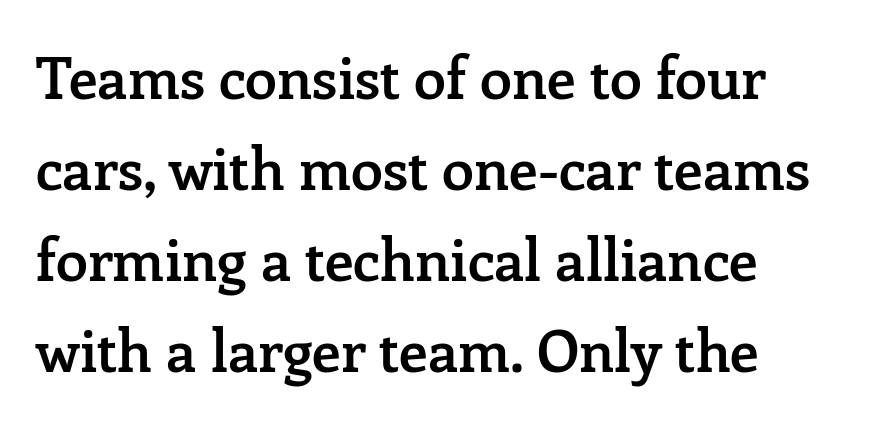
A typesetter would mark this as roman, not italic. A typesetter would label this face a serif. The lines in this sample share a left origin and differ only in where they stop. This sample has the flowing, uneven cadence of proportional lettering. A typesetter would call this leading conventional body-copy spacing.
